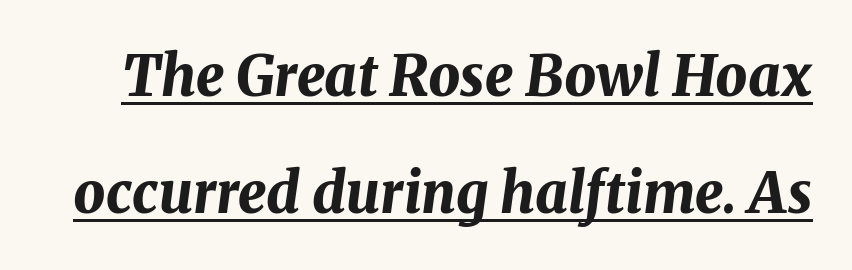
This sample uses plain, unmodified letter spacing. The text carries the slant typical of an italic or oblique font. The characters look thick and weighty, a clear bold. Is there an underline? Yes — a line sits under the letters. The letters advance in unequal steps, a hallmark of proportional type.
